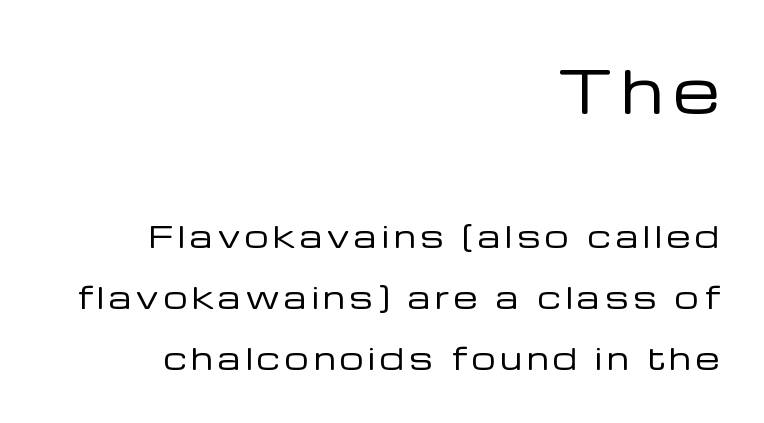
{"serif": "no", "italic": "no", "bold": "no", "weight": "regular", "width": "normal", "stroke_contrast": "low", "x_height": "medium", "monospaced": "no", "underline": "no", "align": "right", "line_spacing": "loose", "line_spacing_ratio": 2.04, "larger_block": "first", "size_ratio": 1.97, "glyph_px": 59}
